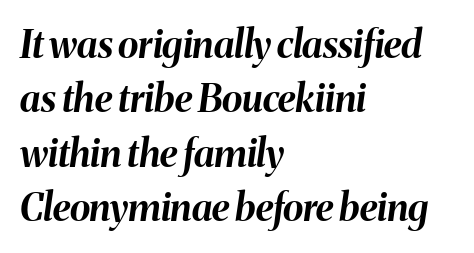
Q: Is the text bold? A: Yes.
Q: Is the text italic (slanted)? A: Yes, it leans right by about 8 degrees.
Q: Is the text underlined? A: No.
Q: How is the paragraph aligned? A: Left-aligned.
Q: Is the spacing between letters normal or unusually wide? A: Normal.
Q: Is the spacing between lines tight, normal or loose? A: Normal.
Q: Width (condensed, normal, or wide)? A: Normal.
Q: Stroke contrast? A: Medium.
Q: x-height? A: Medium.
Q: Monospaced? A: No.
